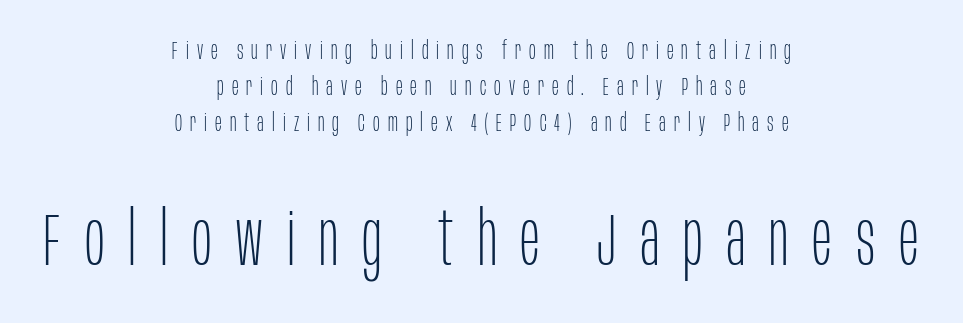
There is plenty of visible air inserted between adjacent glyphs. Ascenders rise straight up at ninety degrees. The zone under the glyphs is completely vacant. If you measured baseline to baseline, you'd find a middling distance. Bigger letters appear in the bottom chunk; the top chunk is reduced.
